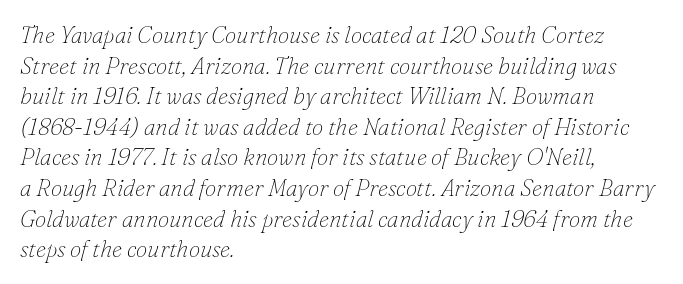
{"italic": "yes", "lean": "right", "slant_degrees": 16, "bold": "no", "underline": "no", "align": "left", "line_spacing": "normal", "line_spacing_ratio": 1.33, "letter_spacing": "normal", "letter_spacing_em": 0.0, "glyph_px": 23}
